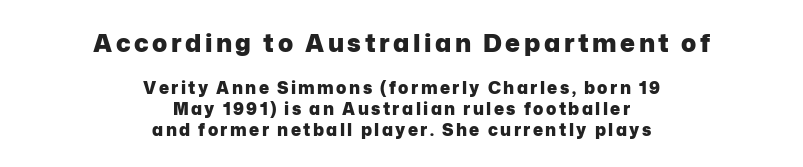
The image shows 25 px bold type, upright; set centered, line spacing 1.24x, not underlined; the first (top) block is 1.47x larger.
